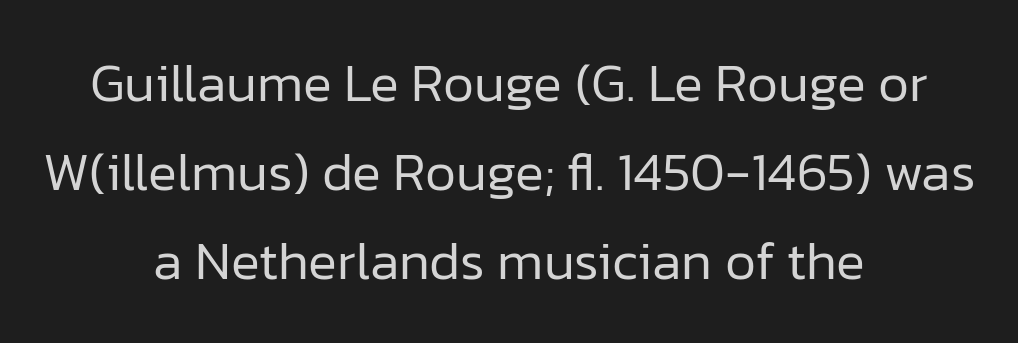
There is no visible air inserted between adjacent glyphs. Vertical spacing — default. Designer's note — italics off, roman on. The rendering uses natural spacing where letterforms have individual widths.
